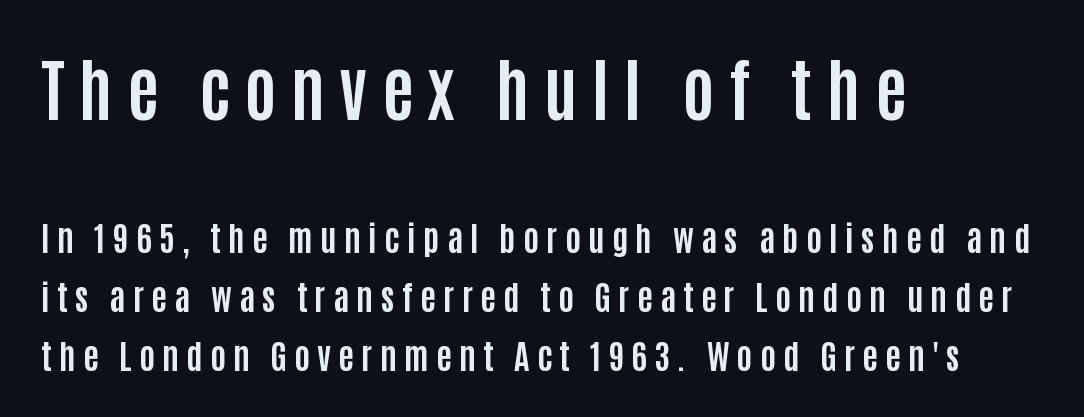
The image shows 68 px bold, condensed sans-serif type, upright; set left-aligned, line spacing 1.73x, unusually wide letter spacing (+0.21 em), not underlined; the first (top) block is 2.0x larger; low stroke contrast and a large x-height.
